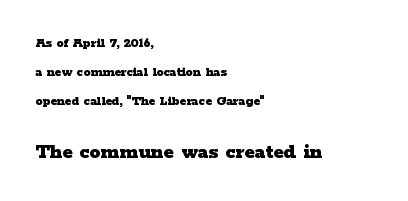
{"italic": "no", "bold": "yes", "underline": "no", "align": "left", "line_spacing": "loose", "line_spacing_ratio": 2.07, "letter_spacing": "normal", "letter_spacing_em": 0.0, "larger_block": "second", "size_ratio": 1.57, "glyph_px": 22}
